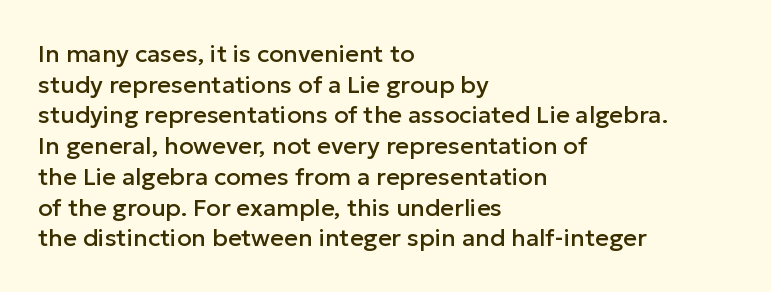
{"italic": "no", "underline": "no", "align": "left", "line_spacing": "normal", "line_spacing_ratio": 1.28, "letter_spacing": "normal", "letter_spacing_em": 0.0, "glyph_px": 24}
